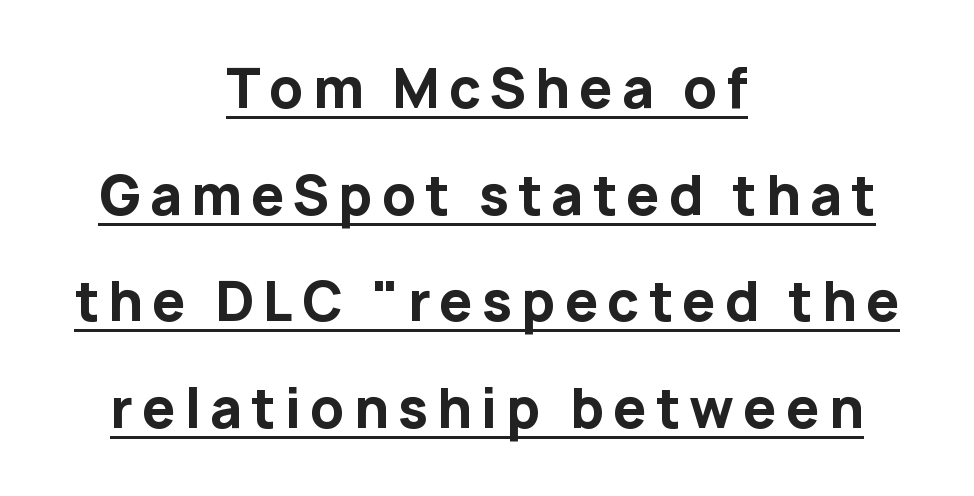
{"serif": "no", "italic": "no", "bold": "yes", "weight": "bold", "width": "normal", "stroke_contrast": "low", "x_height": "medium", "monospaced": "no", "underline": "yes", "align": "center", "line_spacing": "loose", "line_spacing_ratio": 2.01, "glyph_px": 53}
